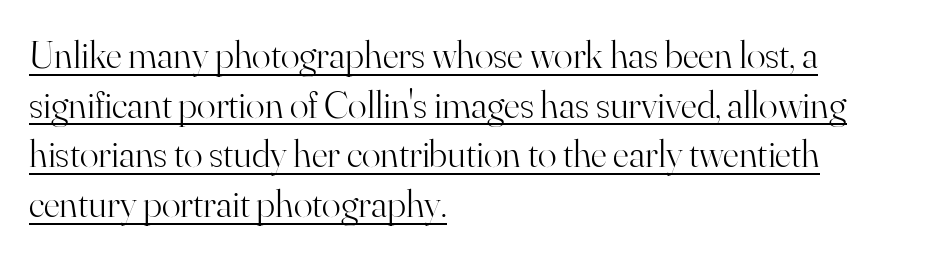
Q: Is the text bold? A: No.
Q: Is the text italic (slanted)? A: No, it is upright.
Q: Is the typeface a serif or a sans-serif typeface? A: Serif.
Q: Is the text underlined? A: Yes.
Q: How is the paragraph aligned? A: Left-aligned.
Q: Is the spacing between letters normal or unusually wide? A: Normal.
Q: Is the spacing between lines tight, normal or loose? A: Normal.
Q: Width (condensed, normal, or wide)? A: Normal.
Q: Stroke contrast? A: High.
Q: x-height? A: Small.
Q: Monospaced? A: No.
